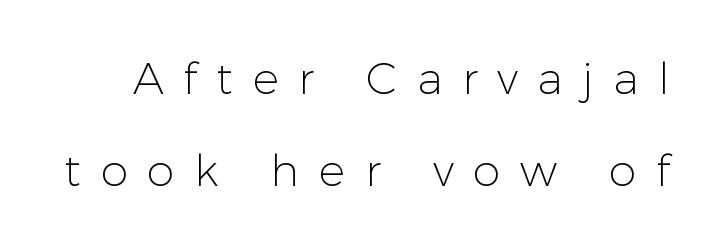
Q: Is the text bold? A: No.
Q: Is the text italic (slanted)? A: No, it is upright.
Q: Is the typeface a serif or a sans-serif typeface? A: Sans-serif.
Q: Is the text underlined? A: No.
Q: Is the spacing between letters normal or unusually wide? A: Unusually wide.
Q: Is the spacing between lines tight, normal or loose? A: Loose.
Q: Width (condensed, normal, or wide)? A: Normal.
Q: Stroke contrast? A: Low.
Q: x-height? A: Medium.
Q: Monospaced? A: No.
